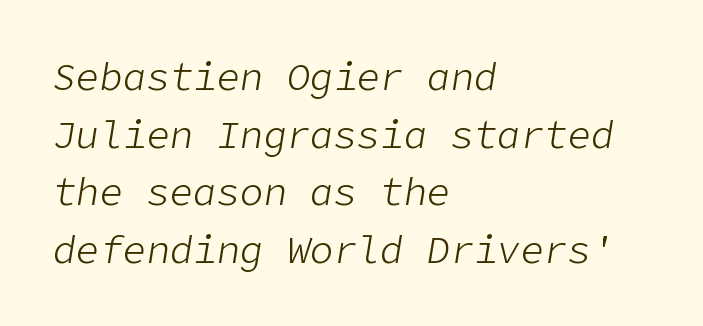
Q: Is the text bold? A: No.
Q: Is the text italic (slanted)? A: Yes, it leans right by about 9 degrees.
Q: Is the text underlined? A: No.
Q: How is the paragraph aligned? A: Left-aligned.
Q: Is the spacing between letters normal or unusually wide? A: Normal.
Q: Is the spacing between lines tight, normal or loose? A: Normal.
Q: Width (condensed, normal, or wide)? A: Normal.
Q: Stroke contrast? A: Low.
Q: x-height? A: Medium.
